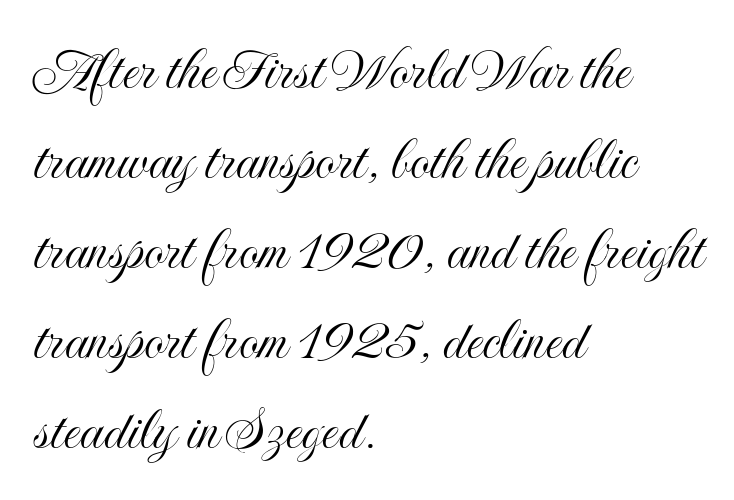
{"width": "condensed", "x_height": "small", "monospaced": "no", "underline": "no", "align": "left", "line_spacing": "normal", "line_spacing_ratio": 1.43, "letter_spacing": "normal", "letter_spacing_em": 0.0, "glyph_px": 63}
